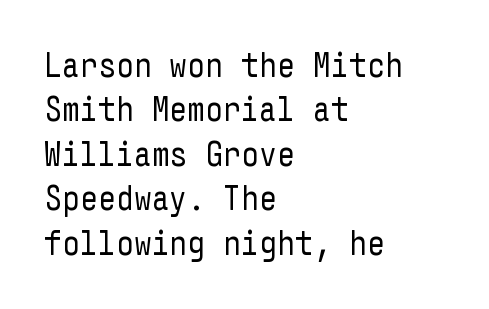
{"serif": "no", "italic": "no", "bold": "no", "weight": "regular", "width": "condensed", "stroke_contrast": "low", "x_height": "medium", "underline": "no", "align": "left", "line_spacing": "normal", "line_spacing_ratio": 1.27, "letter_spacing": "normal", "letter_spacing_em": 0.0, "glyph_px": 35}
